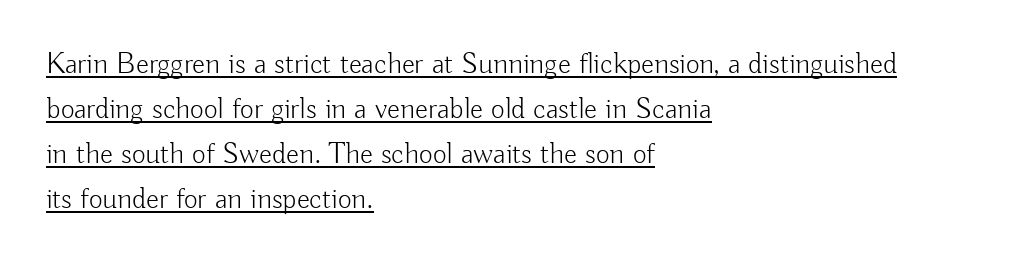
The image shows 30 px light sans-serif type, upright; set left-aligned, normal line spacing (1.5x), normal letter spacing, underlined; low stroke contrast and a small x-height.
